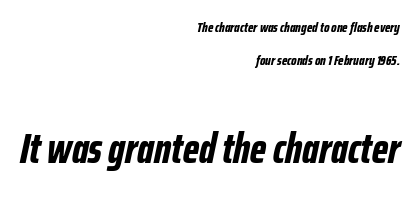
{"italic": "yes", "lean": "right", "slant_degrees": 12, "bold": "yes", "weight": "bold", "width": "condensed", "stroke_contrast": "low", "x_height": "medium", "monospaced": "no", "underline": "no", "align": "right", "line_spacing": "loose", "line_spacing_ratio": 2.35, "letter_spacing": "normal", "letter_spacing_em": 0.0, "larger_block": "second", "size_ratio": 3.0, "glyph_px": 42}
